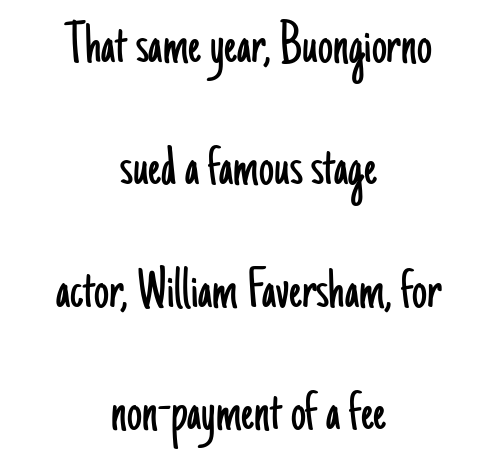
{"serif": "no", "italic": "no", "bold": "no", "weight": "light", "width": "condensed", "stroke_contrast": "low", "x_height": "small", "monospaced": "no", "underline": "no", "align": "center", "line_spacing": "loose", "line_spacing_ratio": 2.04, "letter_spacing": "normal", "letter_spacing_em": 0.0, "glyph_px": 60}
